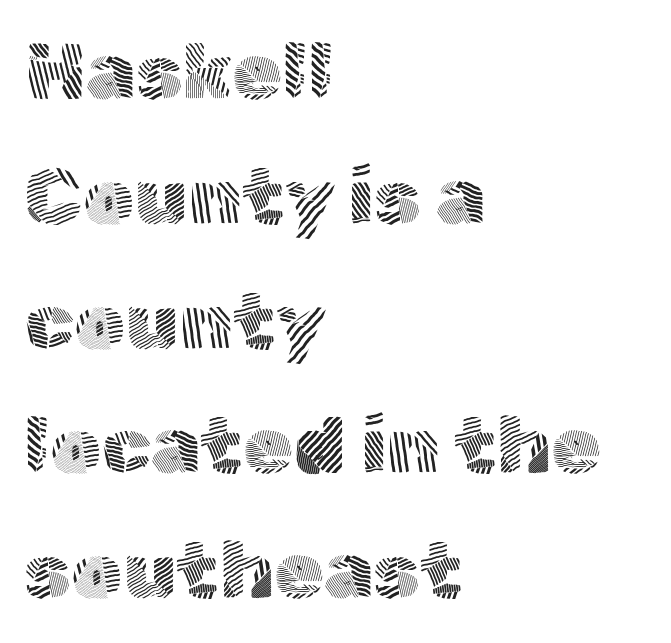
{"serif": "no", "italic": "no", "bold": "no", "weight": "light", "width": "normal", "x_height": "medium", "monospaced": "no", "underline": "no", "align": "left", "line_spacing": "normal", "line_spacing_ratio": 1.56, "letter_spacing": "normal", "letter_spacing_em": 0.0, "glyph_px": 80}
